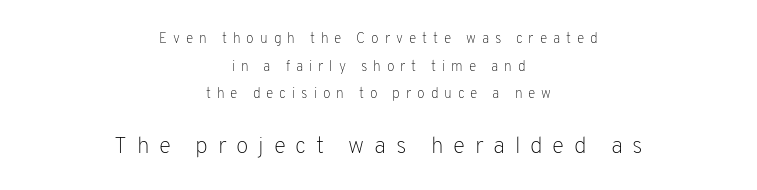
The image shows 23 px text type, upright; set centered, loose line spacing (1.97x), unusually wide letter spacing (+0.42 em), not underlined; the second (bottom) block is 1.64x larger.
